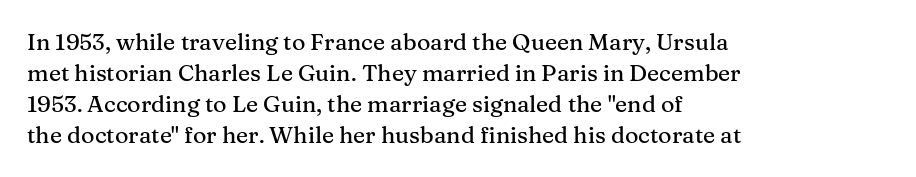
The designer left line spacing at the default. Glance below the letters and you will spot only blank space. The letters sit at their default tracking, neither squeezed nor spread. If you drew a line through each stem, it would be perfectly vertical. The compositor pushed each line to the left boundary.
